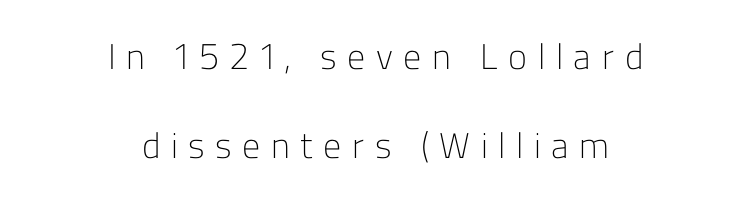
{"serif": "no", "italic": "no", "bold": "no", "weight": "light", "width": "normal", "stroke_contrast": "low", "x_height": "medium", "monospaced": "no", "underline": "no", "align": "center", "line_spacing": "loose", "line_spacing_ratio": 2.48, "letter_spacing": "wide", "letter_spacing_em": 0.29, "glyph_px": 36}
